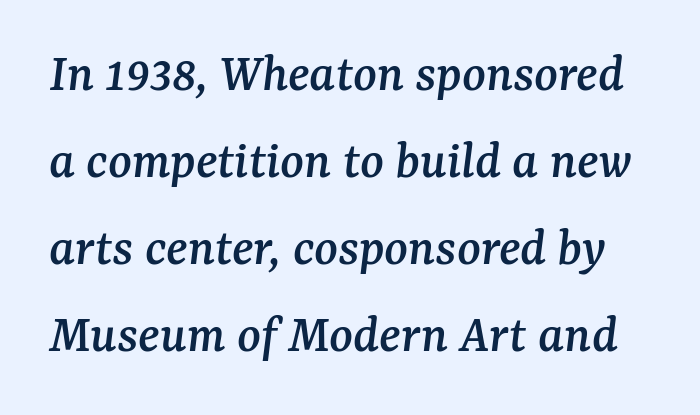
The image shows 55 px serif type, italic (leaning right); set normal line spacing (1.58x), normal letter spacing, not underlined; medium stroke contrast and a medium x-height.
